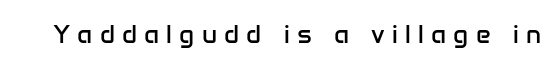
The image shows 26 px text type, upright; set unusually wide letter spacing (+0.28 em), not underlined.
